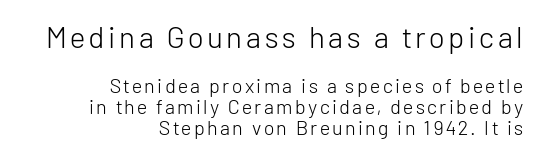
{"serif": "no", "italic": "no", "bold": "no", "weight": "light", "width": "normal", "stroke_contrast": "low", "x_height": "medium", "monospaced": "no", "underline": "no", "align": "right", "line_spacing": "tight", "line_spacing_ratio": 1.05, "larger_block": "first", "size_ratio": 1.5, "glyph_px": 30}
